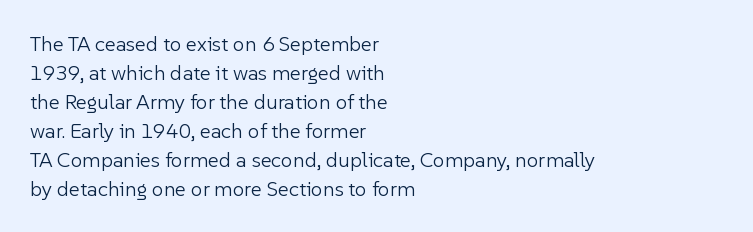
Q: Is the text bold? A: No.
Q: Is the text italic (slanted)? A: No, it is upright.
Q: Is the text underlined? A: No.
Q: How is the paragraph aligned? A: Left-aligned.
Q: Is the spacing between letters normal or unusually wide? A: Normal.
Q: Is the spacing between lines tight, normal or loose? A: Normal.
